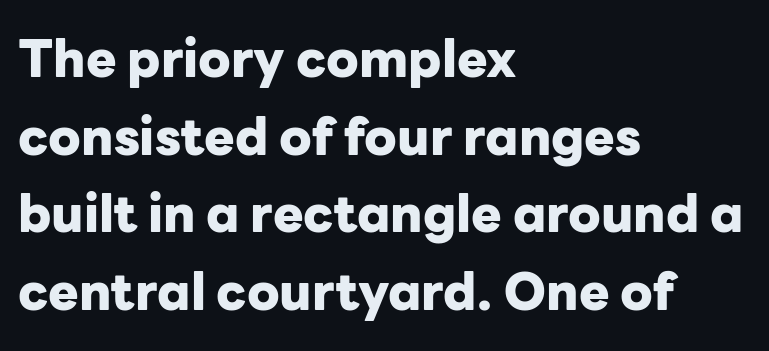
{"serif": "no", "italic": "no", "bold": "yes", "weight": "heavy", "width": "normal", "stroke_contrast": "low", "x_height": "medium", "monospaced": "no", "underline": "no", "align": "left", "line_spacing": "normal", "line_spacing_ratio": 1.52, "letter_spacing": "normal", "letter_spacing_em": 0.0, "glyph_px": 51}
